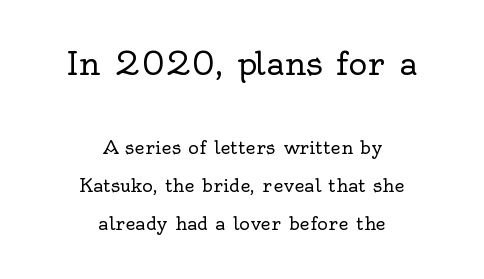
Q: Is the text bold? A: No.
Q: Is the text italic (slanted)? A: No, it is upright.
Q: Is the typeface a serif or a sans-serif typeface? A: Serif.
Q: Is the text underlined? A: No.
Q: How is the paragraph aligned? A: Centered.
Q: Is the spacing between letters normal or unusually wide? A: Normal.
Q: Is the spacing between lines tight, normal or loose? A: Loose.
Q: Which block of text is set in a larger size, the first (top) or the second (bottom)? A: The first (top) one.
Q: Width (condensed, normal, or wide)? A: Normal.
Q: x-height? A: Small.
Q: Monospaced? A: No.
